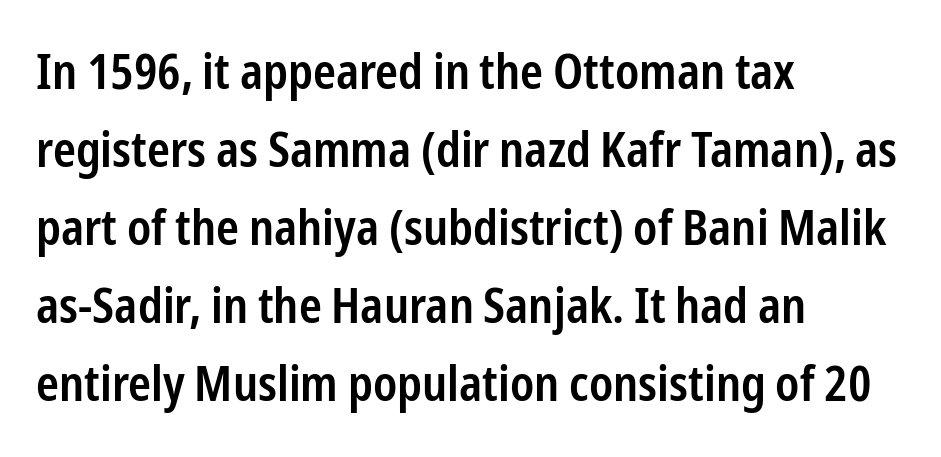
Q: Is the text bold? A: Semi-bold.
Q: Is the text italic (slanted)? A: No, it is upright.
Q: Is the typeface a serif or a sans-serif typeface? A: Sans-serif.
Q: Is the text underlined? A: No.
Q: How is the paragraph aligned? A: Left-aligned.
Q: Is the spacing between letters normal or unusually wide? A: Normal.
Q: Is the spacing between lines tight, normal or loose? A: Normal.
Q: Width (condensed, normal, or wide)? A: Condensed.
Q: Stroke contrast? A: Low.
Q: x-height? A: Medium.
Q: Monospaced? A: No.
